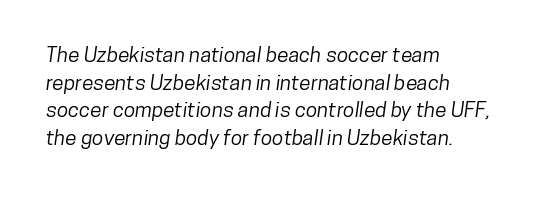
Q: Is the text underlined? A: No.
Q: How is the paragraph aligned? A: Left-aligned.
Q: Is the spacing between letters normal or unusually wide? A: Normal.
Q: Is the spacing between lines tight, normal or loose? A: Normal.
